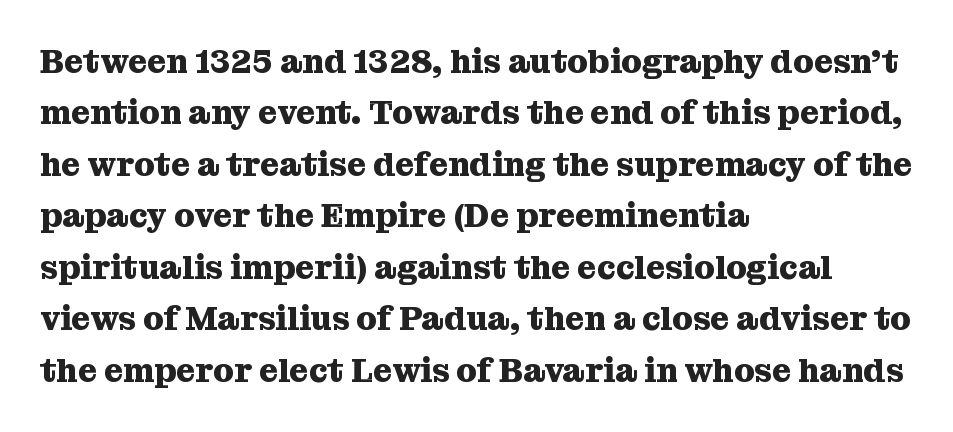
{"serif": "yes", "italic": "no", "bold": "yes", "weight": "heavy", "width": "normal", "stroke_contrast": "medium", "x_height": "medium", "monospaced": "no", "underline": "no", "align": "left", "line_spacing": "normal", "line_spacing_ratio": 1.56, "letter_spacing": "normal", "letter_spacing_em": 0.0, "glyph_px": 33}
